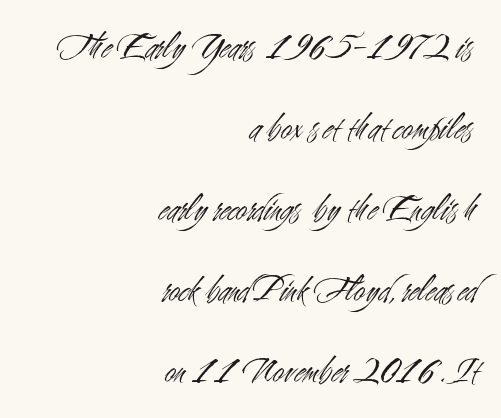
A sans-serif font was chosen for this passage. Letters rest on an invisible, unmarked baseline. Here the glyphs are tracked normally, forming tight word shapes. Character widths vary here, with narrow letters taking less room than wide ones.
